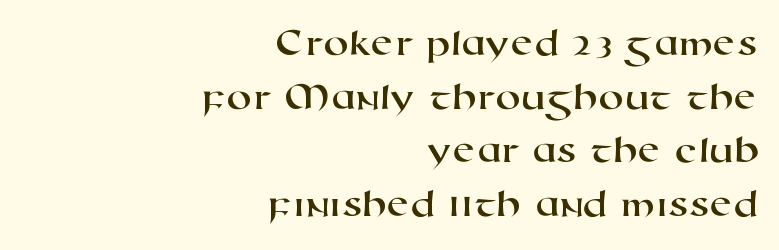
Each letter's strokes conclude bluntly, with no projecting serifs. The letters sit at their default tracking, neither squeezed nor spread. This sample is right-justified, so line beginnings fall wherever the words allow. The strip under each line holds only bare page. This block has exactly the height ordinary leading produces. Looks like regular typesetting: each glyph gets only the width it needs.
